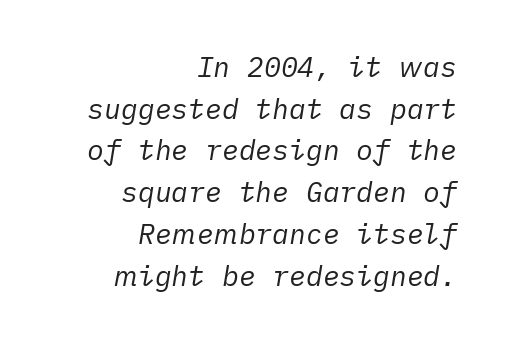
Q: Is the text bold? A: No.
Q: Is the text italic (slanted)? A: Yes, it leans right by about 10 degrees.
Q: Is the text underlined? A: No.
Q: How is the paragraph aligned? A: Right-aligned.
Q: Is the spacing between letters normal or unusually wide? A: Normal.
Q: Is the spacing between lines tight, normal or loose? A: Normal.
Q: Width (condensed, normal, or wide)? A: Normal.
Q: Stroke contrast? A: Low.
Q: x-height? A: Medium.
